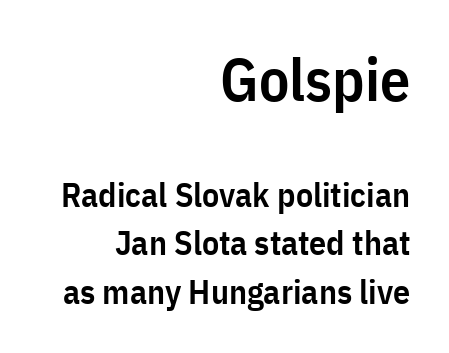
Q: Is the text bold? A: Semi-bold.
Q: Is the text italic (slanted)? A: No, it is upright.
Q: Is the typeface a serif or a sans-serif typeface? A: Sans-serif.
Q: Is the text underlined? A: No.
Q: How is the paragraph aligned? A: Right-aligned.
Q: Is the spacing between letters normal or unusually wide? A: Normal.
Q: Is the spacing between lines tight, normal or loose? A: Normal.
Q: Which block of text is set in a larger size, the first (top) or the second (bottom)? A: The first (top) one.
Q: Width (condensed, normal, or wide)? A: Condensed.
Q: Stroke contrast? A: Low.
Q: x-height? A: Medium.
Q: Monospaced? A: No.
